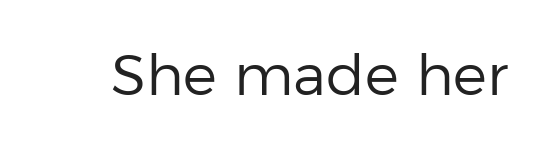
The words here are not underlined. Observe the ordinary spacing: letters are neighbours, not strangers. To sum up the face: it is a sans, with no serifs. This is the regular roman posture of the typeface. Think of a printed novel: that variable character pitch is what you see here.
